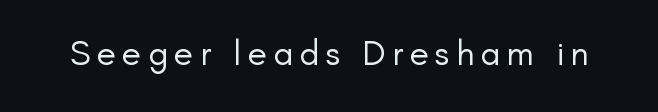
Q: Is the text bold? A: No.
Q: Is the text italic (slanted)? A: No, it is upright.
Q: Is the typeface a serif or a sans-serif typeface? A: Sans-serif.
Q: Is the text underlined? A: No.
Q: Width (condensed, normal, or wide)? A: Normal.
Q: Stroke contrast? A: Low.
Q: x-height? A: Small.
Q: Monospaced? A: No.
